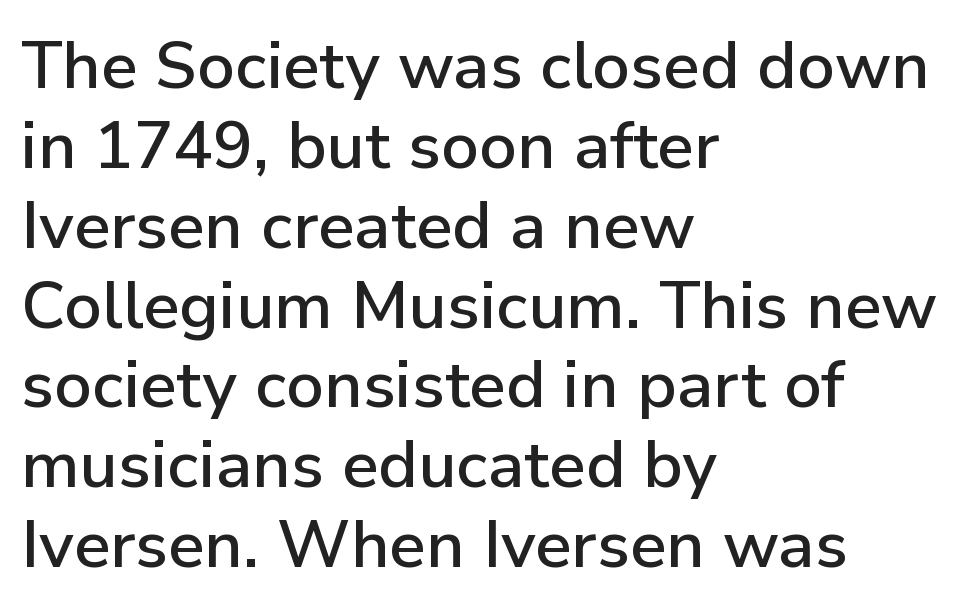
The image shows 66 px sans-serif type, upright; set left-aligned, line spacing 1.21x, normal letter spacing, not underlined; low stroke contrast and a medium x-height.
